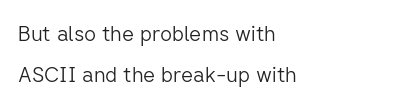
Q: Is the text bold? A: No.
Q: Is the text italic (slanted)? A: No, it is upright.
Q: Is the text underlined? A: No.
Q: How is the paragraph aligned? A: Left-aligned.
Q: Is the spacing between letters normal or unusually wide? A: Normal.
Q: Is the spacing between lines tight, normal or loose? A: Loose.
